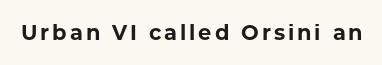
The image shows 21 px bold type, upright; set not underlined.
